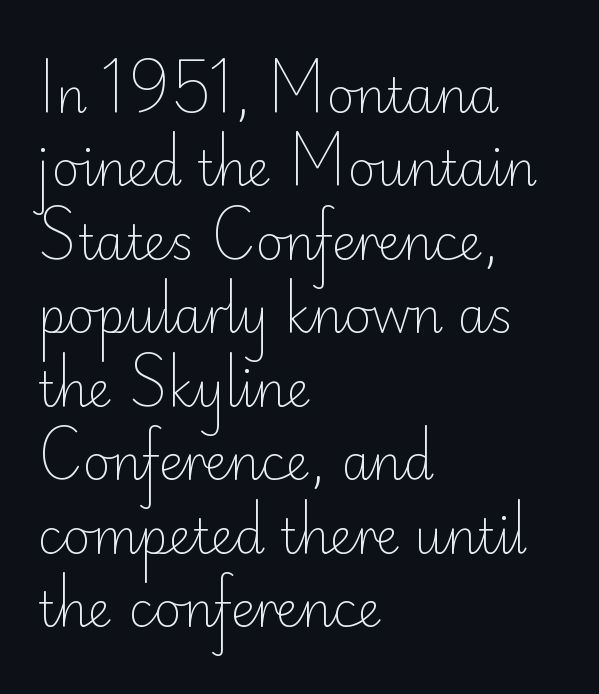
The characters are drawn with everyday or finer stroke widths. Examine the stroke ends and you'll find no serifs. Here the designer chose a conventional face with non-uniform glyph widths. Underlining? Definitely not there. Vertical strokes here are truly vertical. The rendering uses a moderate line-height, typical for paragraphs.
